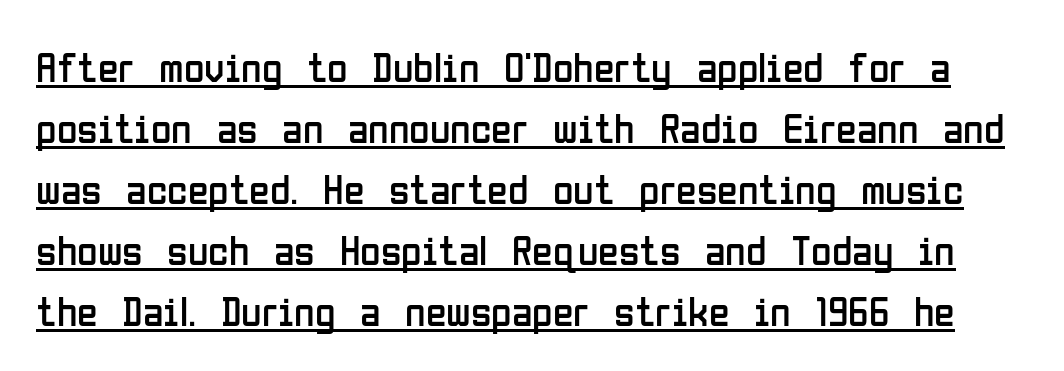
The image shows 42 px regular-weight, condensed sans-serif type, upright; set normal line spacing (1.45x), normal letter spacing, underlined; low stroke contrast and a medium x-height.
